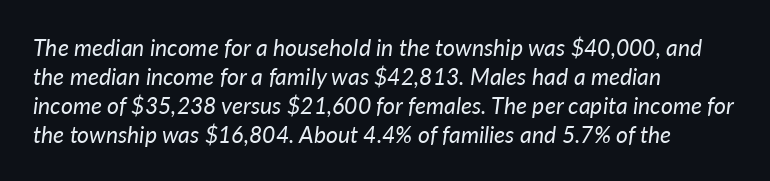
The image shows 23 px text type, italic (leaning right); set left-aligned, normal line spacing (1.26x), normal letter spacing, not underlined.
